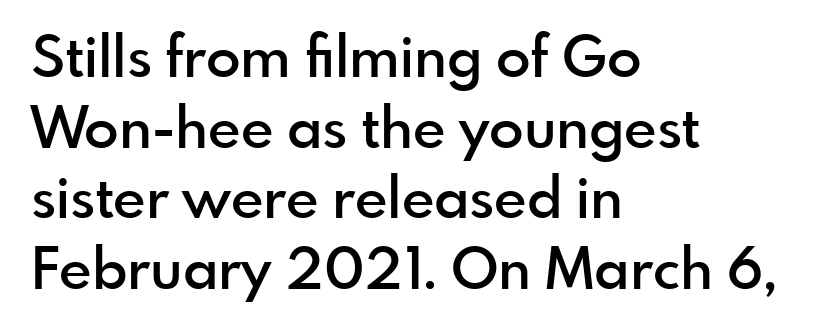
The image shows 57 px semibold sans-serif type, upright; set left-aligned, line spacing 1.24x, normal letter spacing, not underlined; a small x-height.
